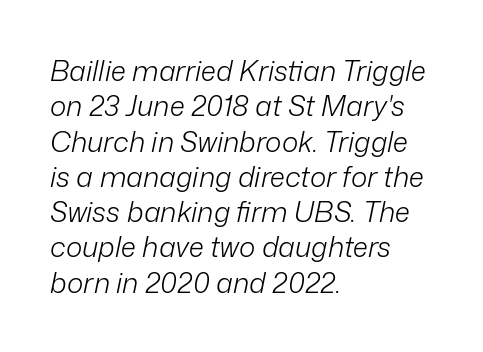
When letters slant like this, we call the style italic. The rendering uses natural spacing where letterforms have individual widths. The string is rendered with underlining switched off. Compared with a centered layout, this one pins lines to the left instead. Inter-character spacing is left at the font's built-in metrics.
